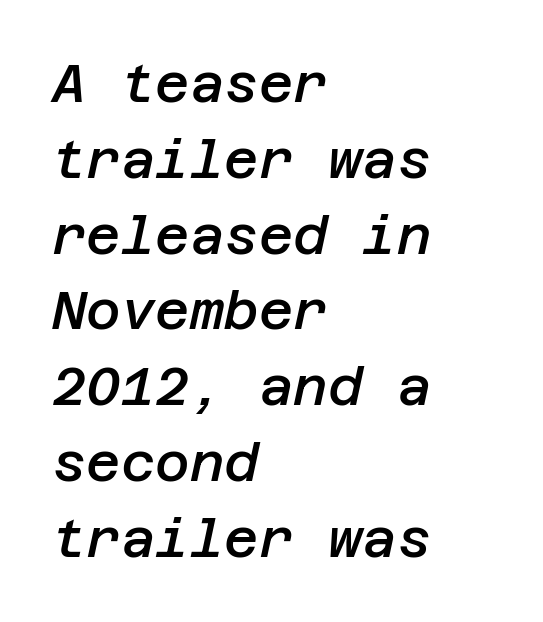
Q: Is the text bold? A: Semi-bold.
Q: Is the text italic (slanted)? A: Yes, it leans right by about 12 degrees.
Q: Is the text underlined? A: No.
Q: How is the paragraph aligned? A: Left-aligned.
Q: Is the spacing between letters normal or unusually wide? A: Normal.
Q: Is the spacing between lines tight, normal or loose? A: Normal.
Q: Width (condensed, normal, or wide)? A: Normal.
Q: Stroke contrast? A: Low.
Q: x-height? A: Large.
